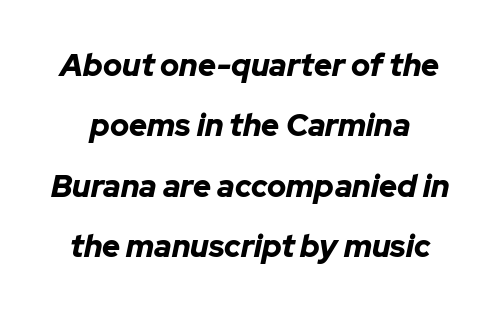
The image shows 31 px bold type, italic (leaning right); set loose line spacing (1.95x), normal letter spacing, not underlined; low stroke contrast and a medium x-height.
